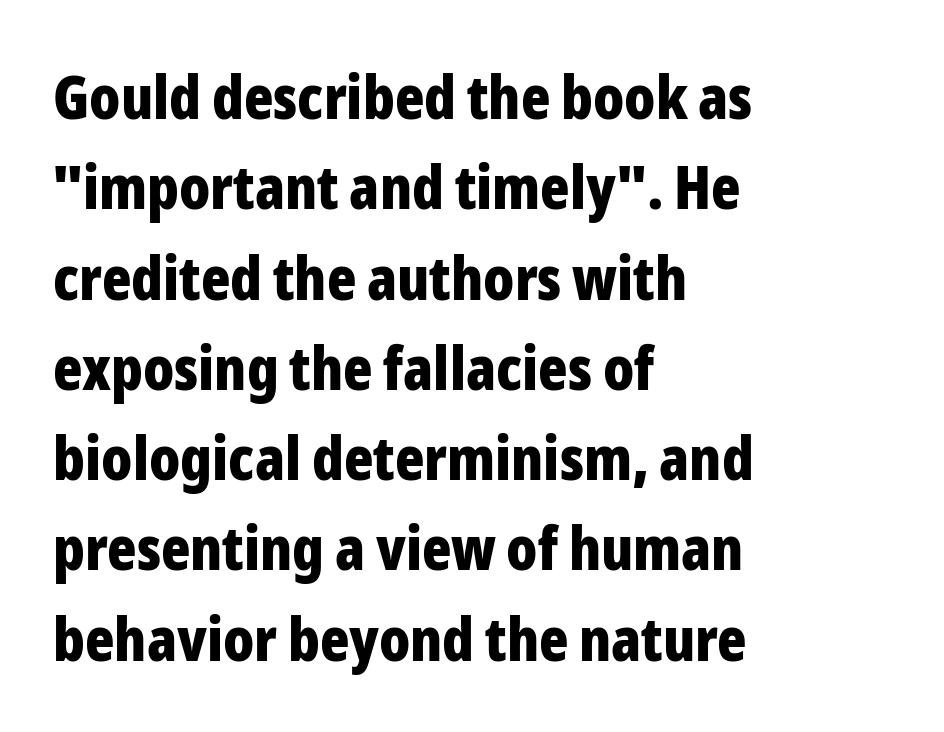
{"serif": "no", "italic": "no", "bold": "yes", "weight": "bold", "width": "condensed", "stroke_contrast": "low", "x_height": "medium", "monospaced": "no", "underline": "no", "align": "left", "line_spacing": "normal", "line_spacing_ratio": 1.48, "letter_spacing": "normal", "letter_spacing_em": 0.0, "glyph_px": 61}
